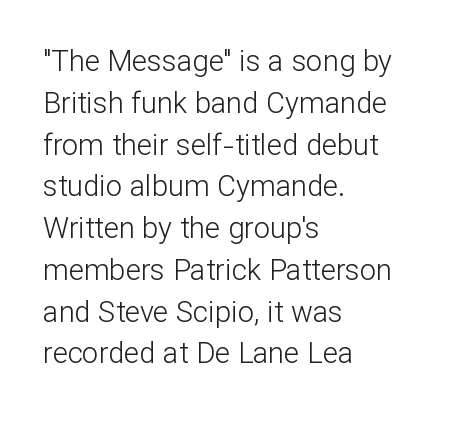
Q: Is the text bold? A: No.
Q: Is the text italic (slanted)? A: No, it is upright.
Q: Is the typeface a serif or a sans-serif typeface? A: Sans-serif.
Q: Is the text underlined? A: No.
Q: How is the paragraph aligned? A: Left-aligned.
Q: Is the spacing between letters normal or unusually wide? A: Normal.
Q: Is the spacing between lines tight, normal or loose? A: Normal.
Q: Width (condensed, normal, or wide)? A: Normal.
Q: Stroke contrast? A: Low.
Q: x-height? A: Medium.
Q: Monospaced? A: No.
